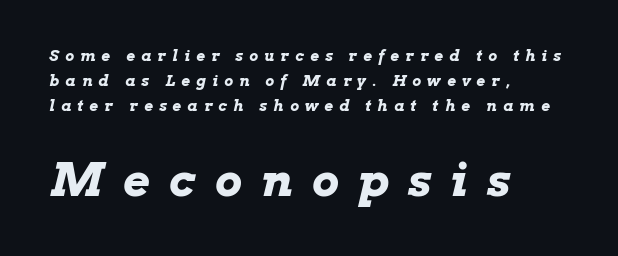
Q: Is the text bold? A: Yes.
Q: Is the text italic (slanted)? A: Yes, it leans right by about 13 degrees.
Q: Is the text underlined? A: No.
Q: How is the paragraph aligned? A: Left-aligned.
Q: Is the spacing between letters normal or unusually wide? A: Unusually wide.
Q: Is the spacing between lines tight, normal or loose? A: Normal.
Q: Which block of text is set in a larger size, the first (top) or the second (bottom)? A: The second (bottom) one.
Q: Width (condensed, normal, or wide)? A: Wide.
Q: Stroke contrast? A: Low.
Q: x-height? A: Medium.
Q: Monospaced? A: No.
